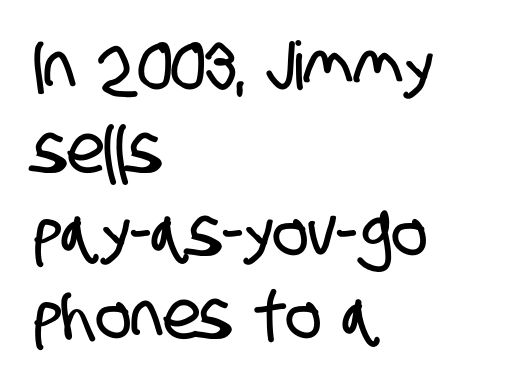
{"serif": "no", "width": "condensed", "stroke_contrast": "low", "x_height": "large", "monospaced": "no", "underline": "no", "align": "left", "line_spacing_ratio": 1.24, "letter_spacing": "normal", "letter_spacing_em": 0.0, "glyph_px": 67}
